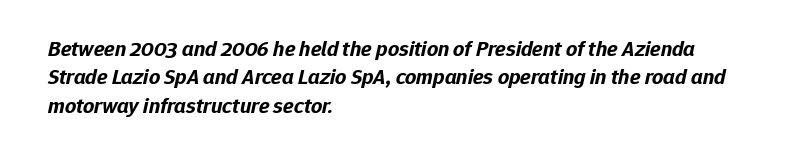
The image shows 22 px bold type, italic (leaning right); set left-aligned, normal line spacing (1.29x), normal letter spacing, not underlined.
